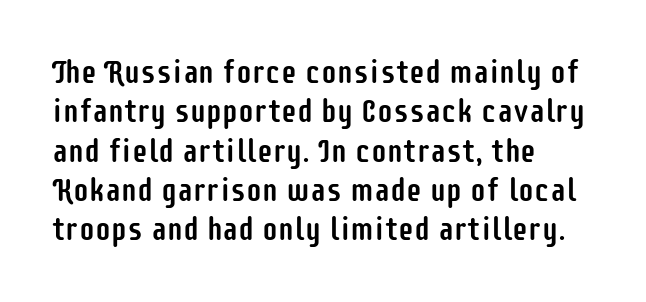
{"serif": "no", "italic": "no", "width": "condensed", "stroke_contrast": "low", "x_height": "large", "monospaced": "no", "underline": "no", "align": "left", "line_spacing_ratio": 1.23, "letter_spacing": "normal", "letter_spacing_em": 0.0, "glyph_px": 32}
